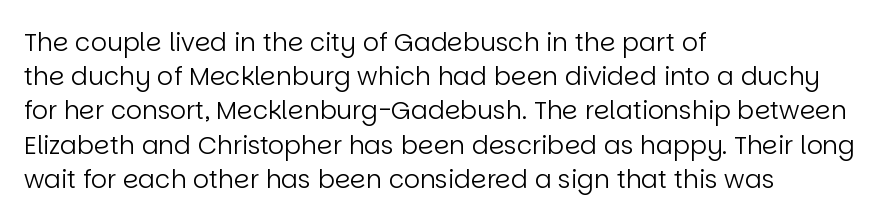
Q: Is the text bold? A: No.
Q: Is the text italic (slanted)? A: No, it is upright.
Q: Is the text underlined? A: No.
Q: How is the paragraph aligned? A: Left-aligned.
Q: Is the spacing between letters normal or unusually wide? A: Normal.
Q: Is the spacing between lines tight, normal or loose? A: Normal.
